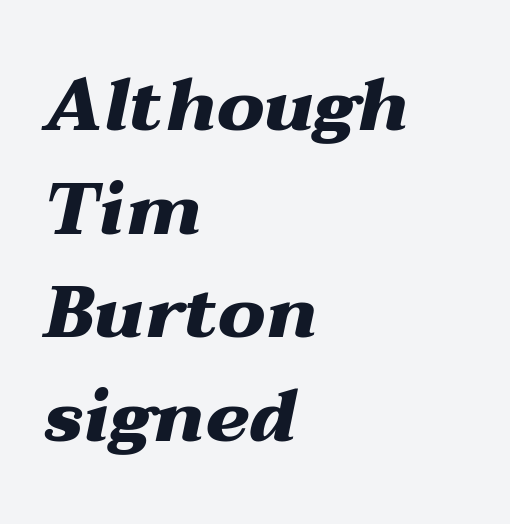
The image shows 73 px heavy, wide type, italic (leaning right); set left-aligned, normal line spacing (1.42x), normal letter spacing, not underlined; medium stroke contrast and a medium x-height.
